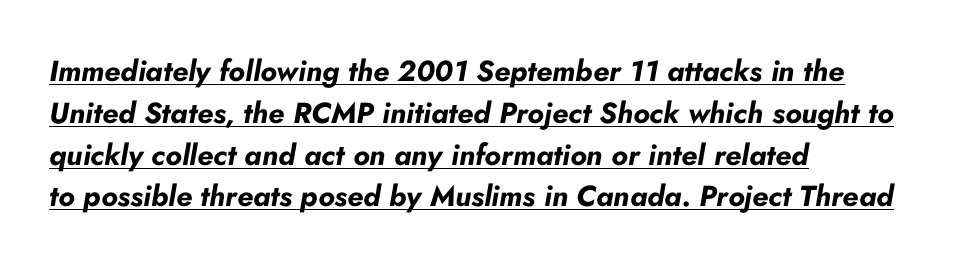
{"italic": "yes", "lean": "right", "slant_degrees": 10, "bold": "yes", "weight": "bold", "width": "normal", "stroke_contrast": "low", "x_height": "small", "monospaced": "no", "underline": "yes", "align": "left", "line_spacing": "normal", "line_spacing_ratio": 1.44, "letter_spacing": "normal", "letter_spacing_em": 0.0, "glyph_px": 29}
